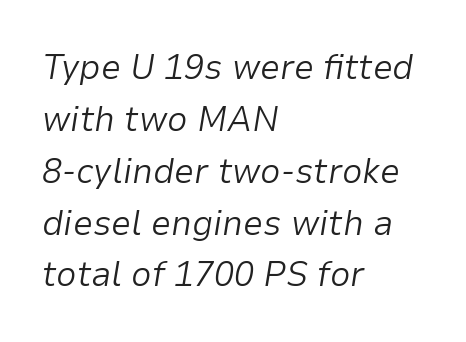
Q: Is the text bold? A: No.
Q: Is the text italic (slanted)? A: Yes, it leans right by about 9 degrees.
Q: Is the text underlined? A: No.
Q: How is the paragraph aligned? A: Left-aligned.
Q: Is the spacing between letters normal or unusually wide? A: Normal.
Q: Is the spacing between lines tight, normal or loose? A: Normal.
Q: Width (condensed, normal, or wide)? A: Normal.
Q: Stroke contrast? A: Low.
Q: x-height? A: Medium.
Q: Monospaced? A: No.
